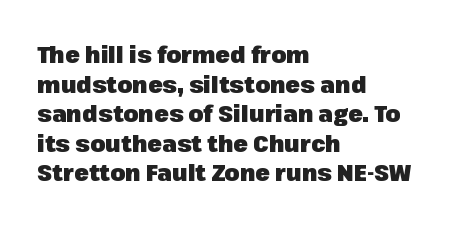
{"italic": "no", "bold": "yes", "underline": "no", "align": "left", "line_spacing_ratio": 1.23, "letter_spacing": "normal", "letter_spacing_em": 0.0, "glyph_px": 24}
